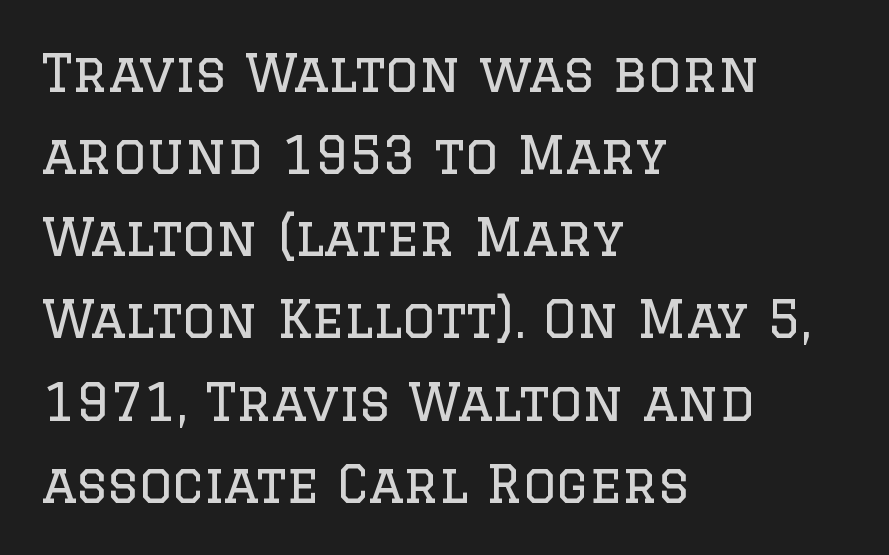
The image shows 52 px regular-weight serif type, upright; set left-aligned, normal line spacing (1.58x), normal letter spacing, not underlined; low stroke contrast and a large x-height.
